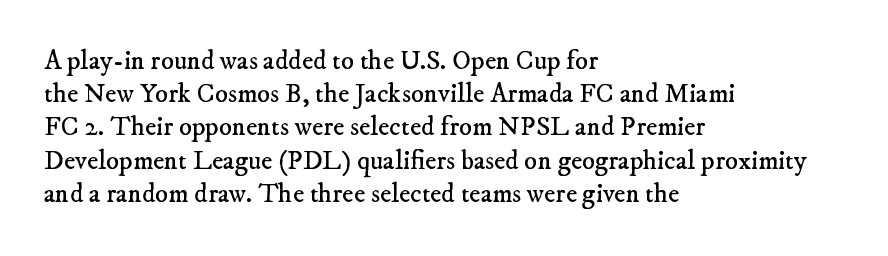
{"bold": "no", "underline": "no", "align": "left", "line_spacing_ratio": 1.23, "letter_spacing": "normal", "letter_spacing_em": 0.0, "glyph_px": 27}
